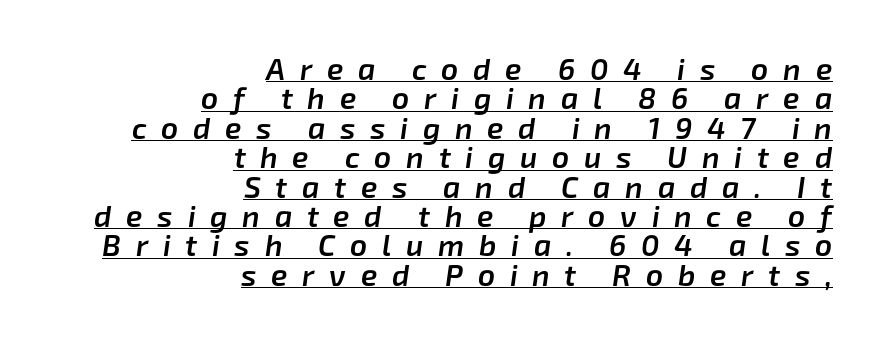
This is moderately heavy type, rendered in semibold. Notice how the stems are inclined rather than vertical — that's the hallmark of italics. The letters advance in unequal steps, a hallmark of proportional type. The lines are packed closely together with very little leading. Every row of glyphs terminates at an identical x-position on the right. What stands out about the letter spacing? Its width — letters are far apart.
